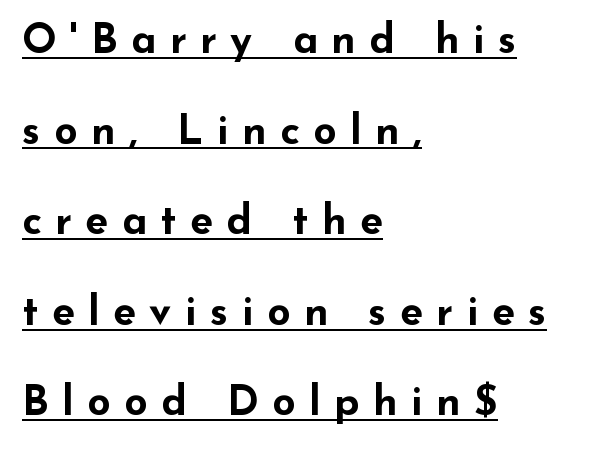
{"serif": "no", "italic": "no", "bold": "yes", "weight": "bold", "width": "wide", "stroke_contrast": "low", "x_height": "small", "monospaced": "no", "underline": "yes", "align": "left", "line_spacing": "loose", "line_spacing_ratio": 2.21, "letter_spacing": "wide", "letter_spacing_em": 0.33, "glyph_px": 41}
